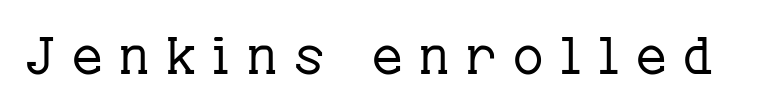
Q: Is the text bold? A: No.
Q: Is the text italic (slanted)? A: No, it is upright.
Q: Is the typeface a serif or a sans-serif typeface? A: Serif.
Q: Is the text underlined? A: No.
Q: Is the spacing between letters normal or unusually wide? A: Unusually wide.
Q: Width (condensed, normal, or wide)? A: Normal.
Q: Stroke contrast? A: Low.
Q: x-height? A: Medium.
Q: Monospaced? A: No.
